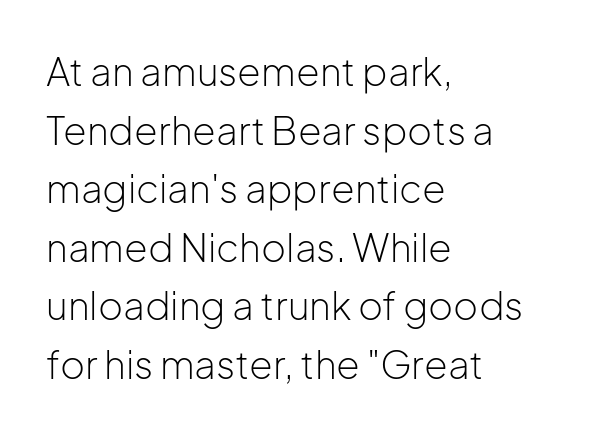
Q: Is the text bold? A: No.
Q: Is the text italic (slanted)? A: No, it is upright.
Q: Is the typeface a serif or a sans-serif typeface? A: Sans-serif.
Q: Is the text underlined? A: No.
Q: How is the paragraph aligned? A: Left-aligned.
Q: Is the spacing between letters normal or unusually wide? A: Normal.
Q: Is the spacing between lines tight, normal or loose? A: Normal.
Q: Width (condensed, normal, or wide)? A: Normal.
Q: Stroke contrast? A: Low.
Q: x-height? A: Medium.
Q: Monospaced? A: No.
